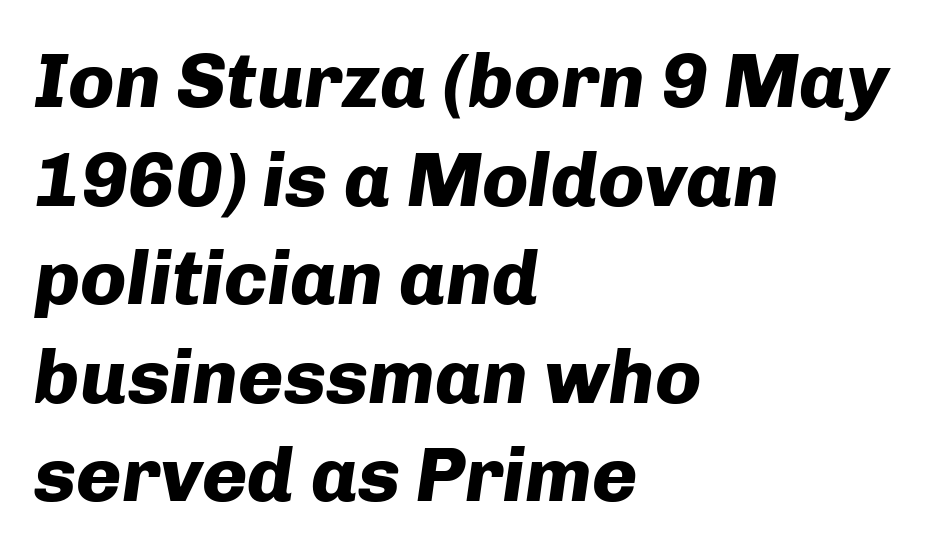
Q: Is the text bold? A: Yes.
Q: Is the text italic (slanted)? A: Yes, it leans right by about 8 degrees.
Q: Is the text underlined? A: No.
Q: How is the paragraph aligned? A: Left-aligned.
Q: Is the spacing between letters normal or unusually wide? A: Normal.
Q: Is the spacing between lines tight, normal or loose? A: Normal.
Q: Width (condensed, normal, or wide)? A: Normal.
Q: Stroke contrast? A: Low.
Q: x-height? A: Medium.
Q: Monospaced? A: No.
